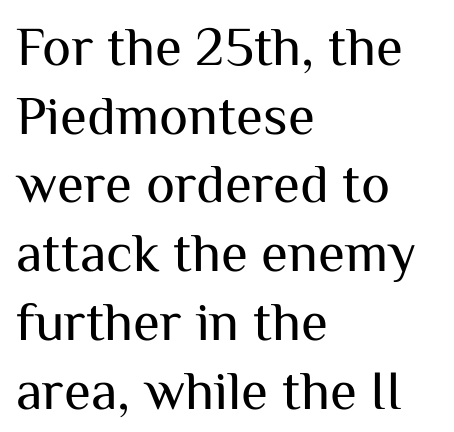
Leftover space on each line is placed entirely after the last word. Heft: none added — not bold. The font family rendered here belongs to the sans-serif group. Designer's note — italics off, roman on.
